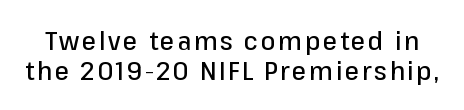
{"italic": "no", "underline": "no", "line_spacing": "tight", "line_spacing_ratio": 1.15, "glyph_px": 26}
